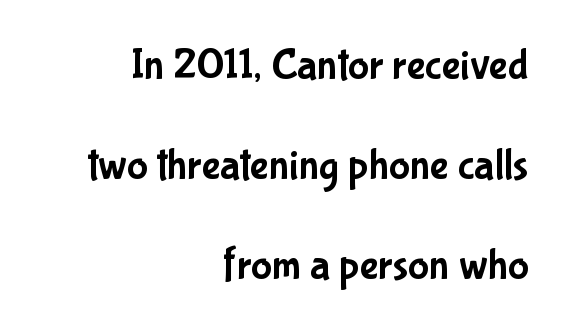
The image shows 44 px condensed sans-serif type, upright; set right-aligned, loose line spacing (2.27x), normal letter spacing, not underlined; low stroke contrast and a medium x-height.
